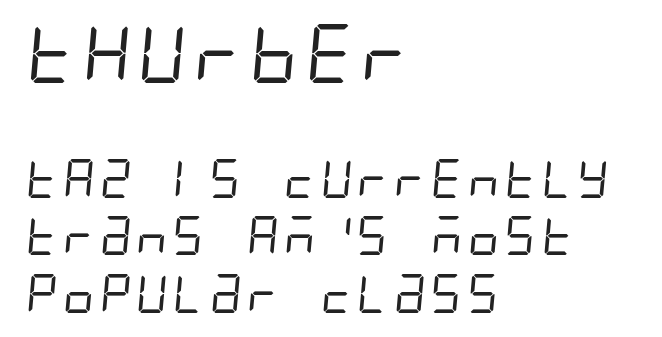
The typeface chosen for these lines omits serifs. Larger block? The one above; the one below is distinctly smaller. The face used here is rendered with its standard letterfit. Type without underlining. The space between consecutive lines is moderate.
